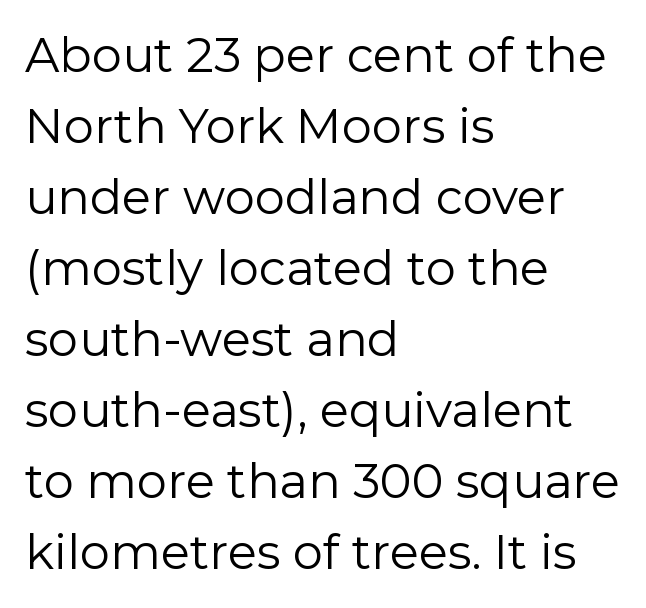
Q: Is the text bold? A: No.
Q: Is the text italic (slanted)? A: No, it is upright.
Q: Is the typeface a serif or a sans-serif typeface? A: Sans-serif.
Q: Is the text underlined? A: No.
Q: How is the paragraph aligned? A: Left-aligned.
Q: Is the spacing between letters normal or unusually wide? A: Normal.
Q: Is the spacing between lines tight, normal or loose? A: Normal.
Q: Width (condensed, normal, or wide)? A: Normal.
Q: Stroke contrast? A: Low.
Q: x-height? A: Medium.
Q: Monospaced? A: No.
